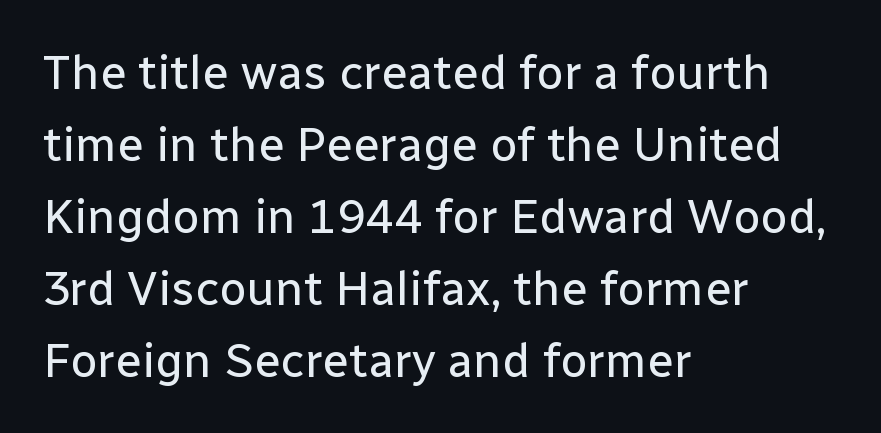
The image shows 48 px regular-weight sans-serif type, upright; set left-aligned, normal line spacing (1.5x), normal letter spacing, not underlined; low stroke contrast and a medium x-height.
